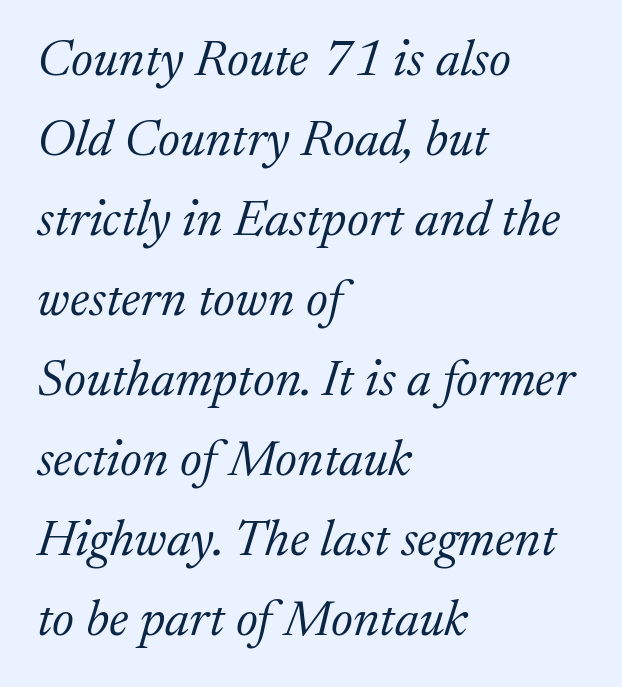
The image shows 51 px light serif type, italic (leaning right); set left-aligned, normal line spacing (1.57x), normal letter spacing, not underlined; medium stroke contrast and a medium x-height.
